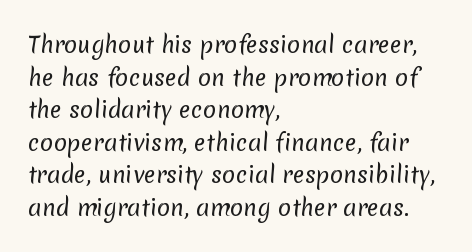
Q: Is the text bold? A: No.
Q: Is the text underlined? A: No.
Q: How is the paragraph aligned? A: Left-aligned.
Q: Is the spacing between letters normal or unusually wide? A: Normal.
Q: Is the spacing between lines tight, normal or loose? A: Normal.
